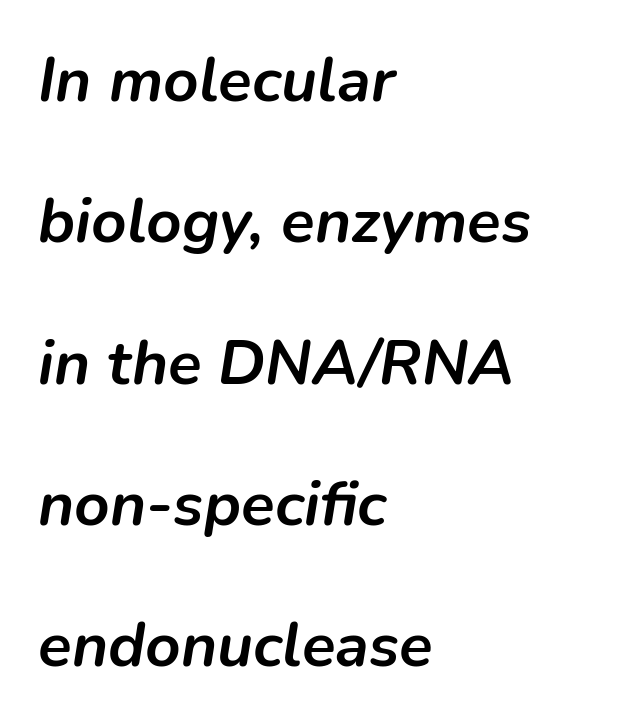
{"italic": "yes", "lean": "right", "slant_degrees": 9, "bold": "yes", "weight": "semibold", "width": "normal", "stroke_contrast": "low", "x_height": "medium", "monospaced": "no", "underline": "no", "align": "left", "line_spacing": "loose", "line_spacing_ratio": 2.28, "letter_spacing": "normal", "letter_spacing_em": 0.0, "glyph_px": 62}
